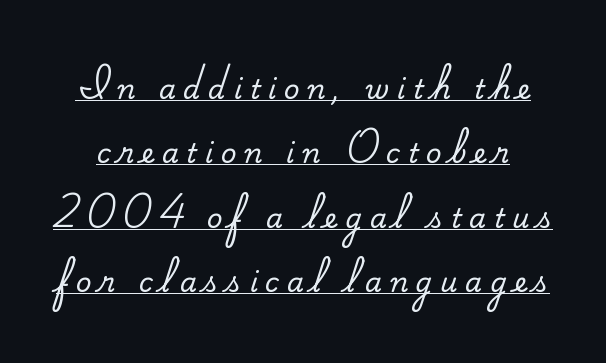
{"underline": "yes", "line_spacing": "loose", "line_spacing_ratio": 2.38, "letter_spacing": "wide", "letter_spacing_em": 0.29, "glyph_px": 27}
